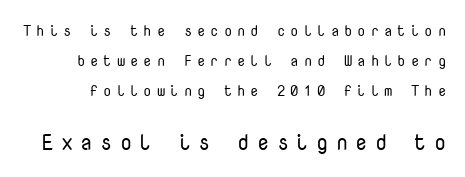
The image shows 22 px text type, upright; set loose line spacing (1.99x), unusually wide letter spacing (+0.33 em), not underlined; the second (bottom) block is 1.47x larger.
